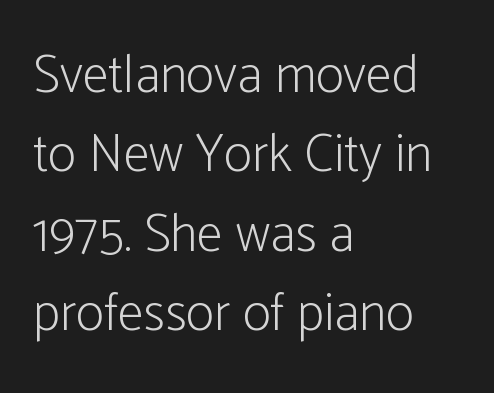
The image shows 53 px light, condensed sans-serif type, upright; set left-aligned, normal line spacing (1.5x), normal letter spacing, not underlined; low stroke contrast and a medium x-height.
